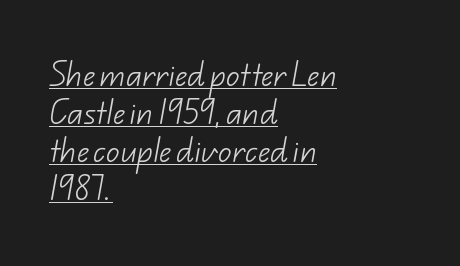
The image shows 27 px text type; set left-aligned, normal line spacing (1.41x), normal letter spacing, underlined.
